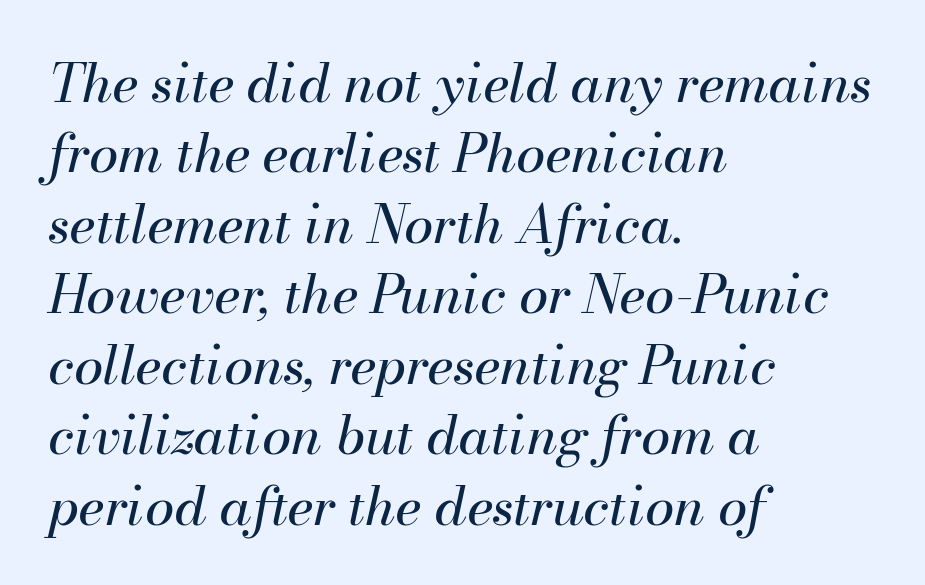
{"italic": "yes", "lean": "right", "slant_degrees": 13, "bold": "no", "weight": "regular", "width": "normal", "stroke_contrast": "medium", "x_height": "small", "monospaced": "no", "underline": "no", "align": "left", "line_spacing": "normal", "line_spacing_ratio": 1.33, "letter_spacing": "normal", "letter_spacing_em": 0.0, "glyph_px": 53}
